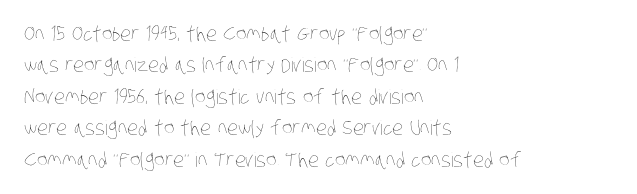
The image shows 20 px text type; set left-aligned, normal line spacing (1.57x), normal letter spacing, not underlined.
